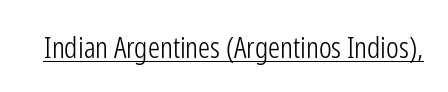
Q: Is the text bold? A: No.
Q: Is the text italic (slanted)? A: No, it is upright.
Q: Is the typeface a serif or a sans-serif typeface? A: Sans-serif.
Q: Is the text underlined? A: Yes.
Q: Is the spacing between letters normal or unusually wide? A: Normal.
Q: Width (condensed, normal, or wide)? A: Condensed.
Q: Stroke contrast? A: Low.
Q: x-height? A: Medium.
Q: Monospaced? A: No.
